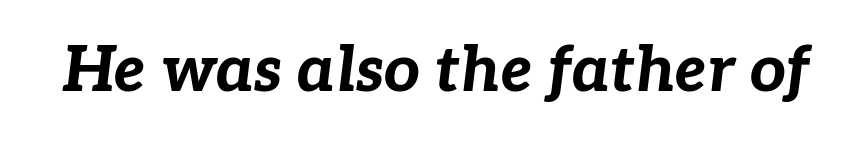
Compared with an ordinary text face, these strokes are far heavier — a full bold. The zone under the glyphs is completely vacant. An italicized treatment has been applied to the whole sample. In terms of letterspacing, this is plain default setting. These lines are rendered in a variable-pitch font.
